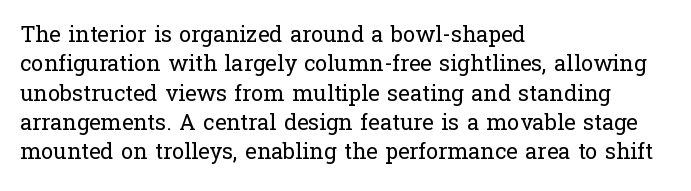
Caption: face not bold, strokes unweighted. Whoever set this chose a conventional vertical rhythm. This sample uses plain, unmodified letter spacing. The lettering stays uniformly vertical, giving the passage a roman look. Rule under the text: the space is simply empty.
